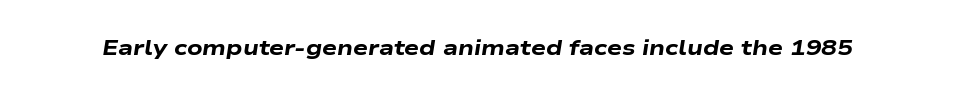
The image shows 21 px bold type, italic (leaning right); set normal letter spacing, not underlined.
